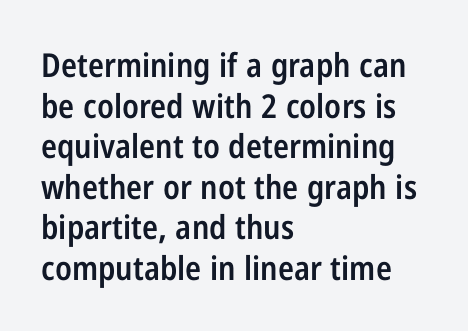
The image shows 33 px semibold, condensed sans-serif type, upright; set left-aligned, line spacing 1.23x, normal letter spacing, not underlined; low stroke contrast and a medium x-height.
